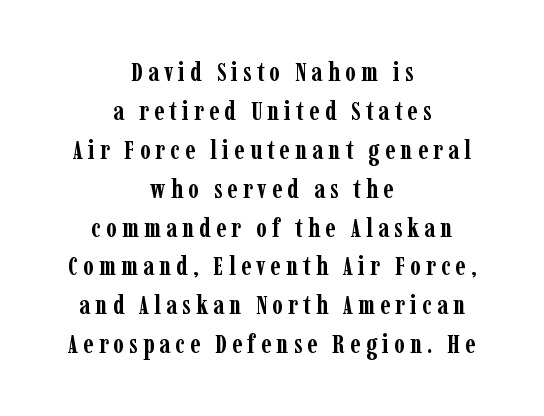
Q: Is the text bold? A: Yes.
Q: Is the text italic (slanted)? A: No, it is upright.
Q: Is the text underlined? A: No.
Q: How is the paragraph aligned? A: Centered.
Q: Is the spacing between lines tight, normal or loose? A: Normal.
